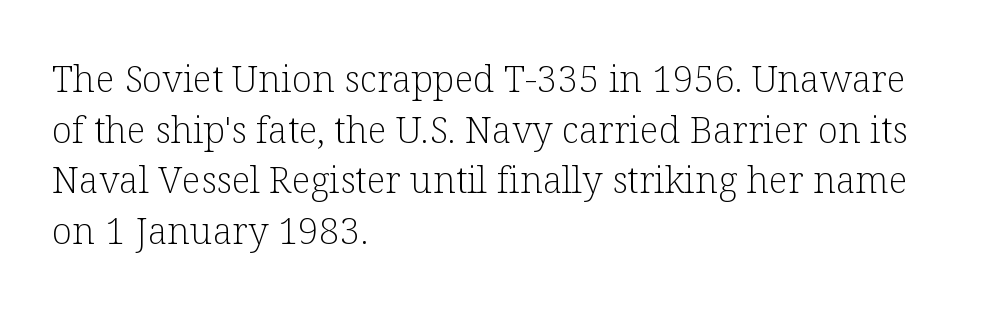
Ascenders rise straight up at ninety degrees. A clean baseline with only descenders dipping below it. The letterforms sit at book weight or below. Casual observation: everything's shoved over to the left.
